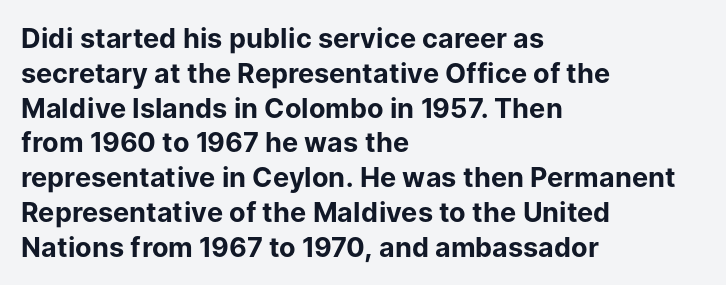
Q: Is the text bold? A: Yes.
Q: Is the text italic (slanted)? A: No, it is upright.
Q: Is the text underlined? A: No.
Q: How is the paragraph aligned? A: Left-aligned.
Q: Is the spacing between letters normal or unusually wide? A: Normal.
Q: Is the spacing between lines tight, normal or loose? A: Normal.
